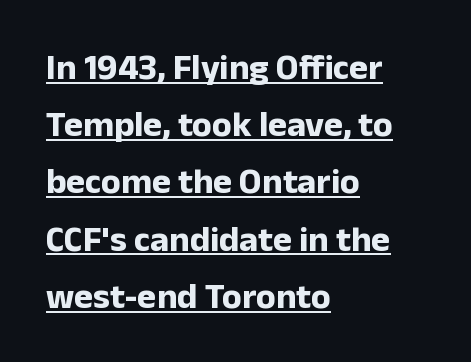
Q: Is the text bold? A: Yes.
Q: Is the text italic (slanted)? A: No, it is upright.
Q: Is the typeface a serif or a sans-serif typeface? A: Sans-serif.
Q: Is the text underlined? A: Yes.
Q: How is the paragraph aligned? A: Left-aligned.
Q: Is the spacing between letters normal or unusually wide? A: Normal.
Q: Is the spacing between lines tight, normal or loose? A: Normal.
Q: Width (condensed, normal, or wide)? A: Normal.
Q: Stroke contrast? A: Low.
Q: x-height? A: Medium.
Q: Monospaced? A: No.
